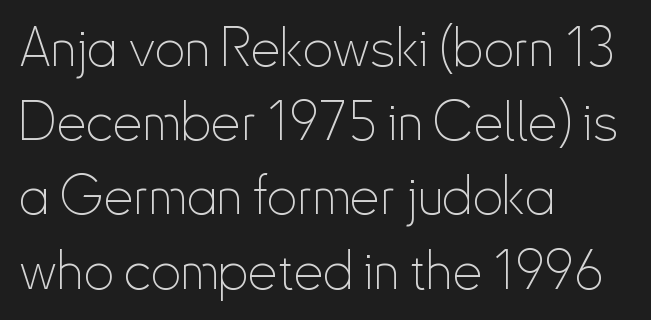
Q: Is the text bold? A: No.
Q: Is the text italic (slanted)? A: No, it is upright.
Q: Is the typeface a serif or a sans-serif typeface? A: Sans-serif.
Q: Is the text underlined? A: No.
Q: How is the paragraph aligned? A: Left-aligned.
Q: Is the spacing between letters normal or unusually wide? A: Normal.
Q: Is the spacing between lines tight, normal or loose? A: Normal.
Q: Width (condensed, normal, or wide)? A: Condensed.
Q: Stroke contrast? A: Low.
Q: x-height? A: Small.
Q: Monospaced? A: No.
